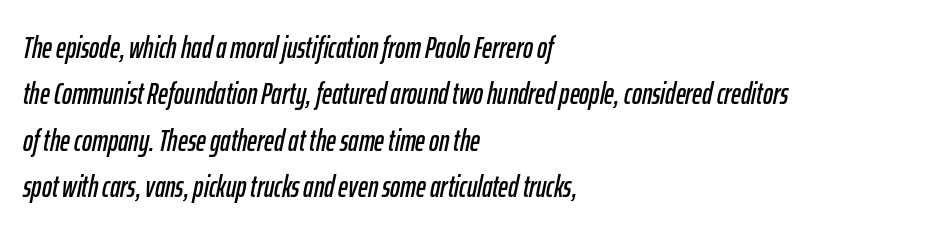
Quick note: underline off. Think of a printed novel: that variable character pitch is what you see here. The gaps between neighbouring characters are ordinary and unremarkable. You can tell it's italic because the verticals aren't actually vertical. The line-height multiplier appears to be the usual default.
